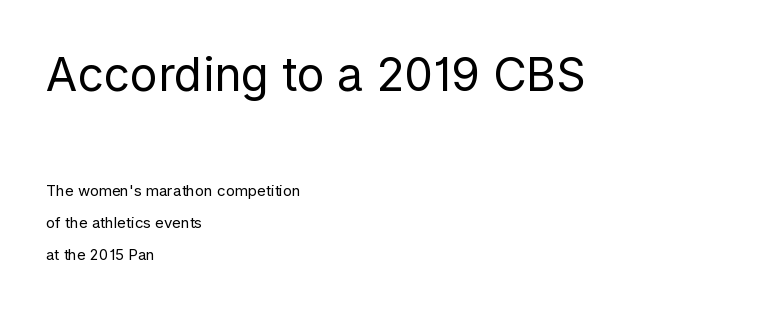
Teacher's note: observe the even left margin — that is flush-left alignment. Caption: standard tracking, unaltered. The words here are not underlined. Nope, not italic — everything's standing straight. Think of a printed novel: that variable character pitch is what you see here. The typeface chosen for these lines omits serifs.
